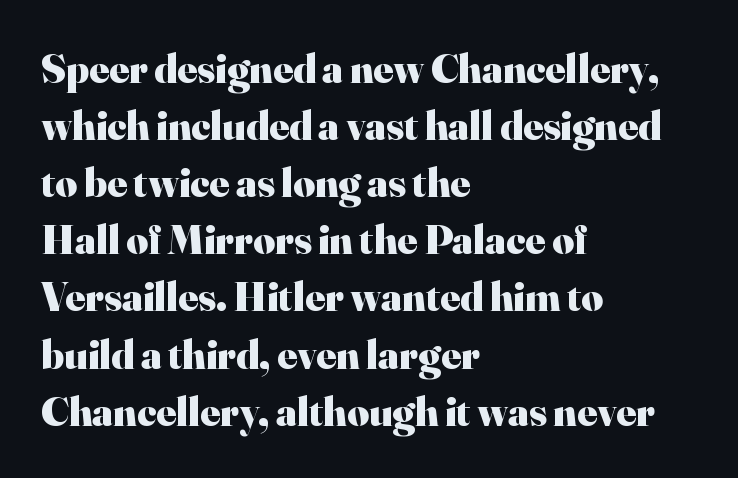
The image shows 42 px heavy serif type, upright; set left-aligned, normal line spacing (1.36x), normal letter spacing, not underlined; high stroke contrast and a small x-height.
